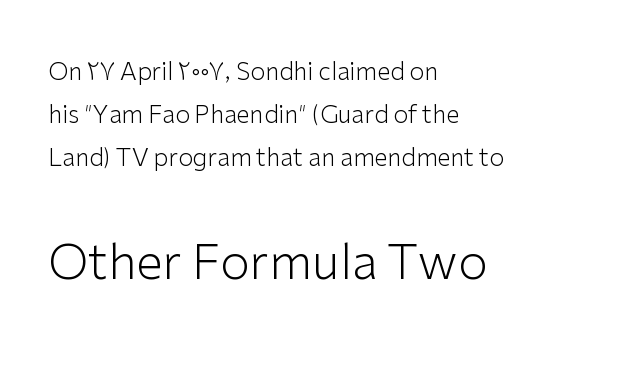
Q: Is the text bold? A: No.
Q: Is the text italic (slanted)? A: No, it is upright.
Q: Is the typeface a serif or a sans-serif typeface? A: Sans-serif.
Q: Is the text underlined? A: No.
Q: How is the paragraph aligned? A: Left-aligned.
Q: Is the spacing between letters normal or unusually wide? A: Normal.
Q: Which block of text is set in a larger size, the first (top) or the second (bottom)? A: The second (bottom) one.
Q: Width (condensed, normal, or wide)? A: Normal.
Q: Stroke contrast? A: Low.
Q: x-height? A: Medium.
Q: Monospaced? A: No.
